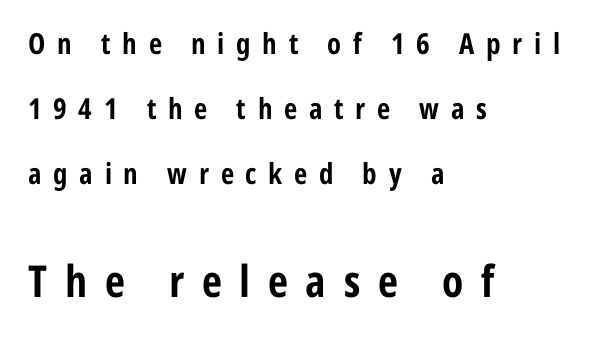
Does the bottom block carry the larger type? Yes, it does. Leading: increased. This rendering widens character spacing well past its baseline value. Style check: upright. Serifs: no, the terminals of the letterforms are clean. The lines are quadded left.
